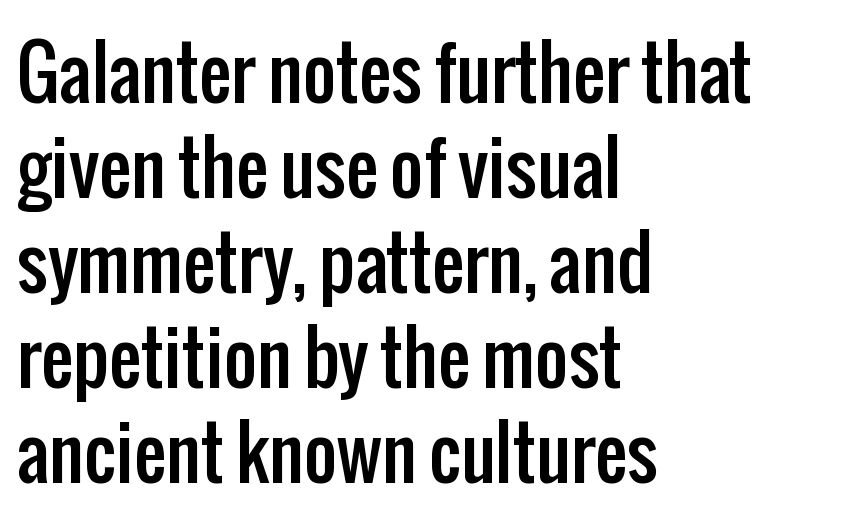
Q: Is the text italic (slanted)? A: No, it is upright.
Q: Is the typeface a serif or a sans-serif typeface? A: Sans-serif.
Q: Is the text underlined? A: No.
Q: How is the paragraph aligned? A: Left-aligned.
Q: Is the spacing between letters normal or unusually wide? A: Normal.
Q: Is the spacing between lines tight, normal or loose? A: Normal.
Q: Width (condensed, normal, or wide)? A: Condensed.
Q: Stroke contrast? A: Low.
Q: x-height? A: Medium.
Q: Monospaced? A: No.
